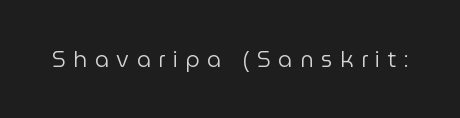
{"italic": "no", "bold": "no", "underline": "no", "letter_spacing": "wide", "letter_spacing_em": 0.34, "glyph_px": 22}
